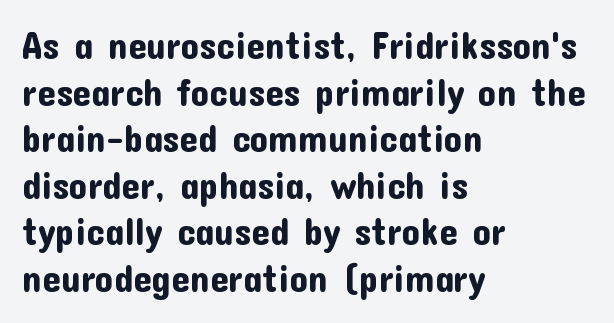
{"serif": "no", "italic": "no", "width": "normal", "stroke_contrast": "low", "x_height": "medium", "monospaced": "no", "underline": "no", "align": "left", "line_spacing": "normal", "line_spacing_ratio": 1.26, "letter_spacing": "normal", "letter_spacing_em": 0.0, "glyph_px": 37}
